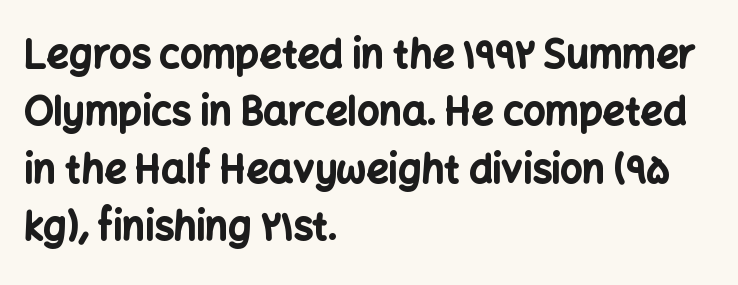
{"serif": "no", "italic": "no", "bold": "yes", "weight": "bold", "width": "normal", "stroke_contrast": "low", "x_height": "medium", "monospaced": "no", "underline": "no", "align": "left", "line_spacing": "normal", "line_spacing_ratio": 1.47, "letter_spacing": "normal", "letter_spacing_em": 0.0, "glyph_px": 39}
